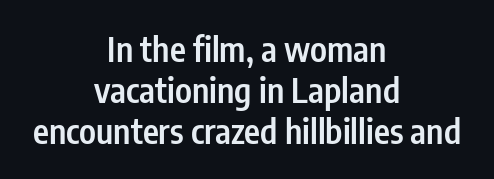
{"serif": "no", "italic": "no", "bold": "semi", "weight": "semibold", "width": "condensed", "stroke_contrast": "low", "x_height": "medium", "monospaced": "no", "underline": "no", "align": "center", "line_spacing_ratio": 1.21, "letter_spacing": "normal", "letter_spacing_em": 0.0, "glyph_px": 34}
